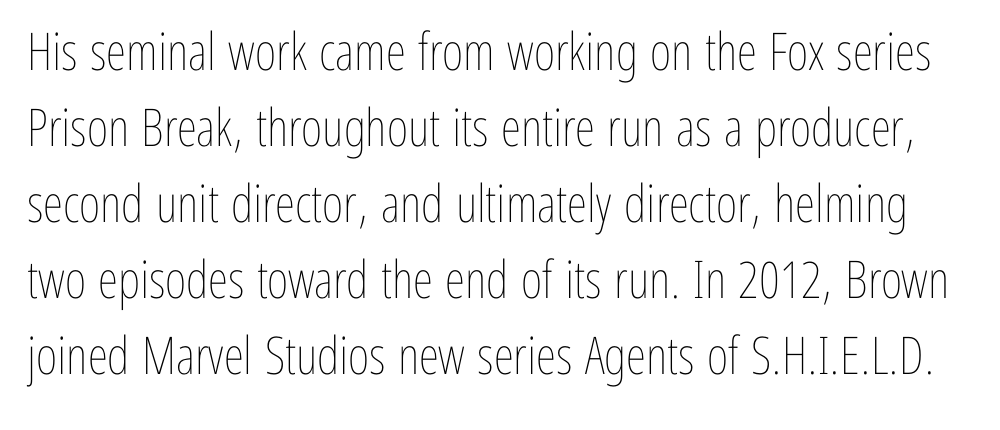
The rendering keeps characters at their native spacing. Compared with typical paragraphs, the rows here are spaced about the same. The letters advance in unequal steps, a hallmark of proportional type. Summary of weight: not heavy and not bold. Designer's note — italics off, roman on. Anything drawn beneath the words? Only blank space.
